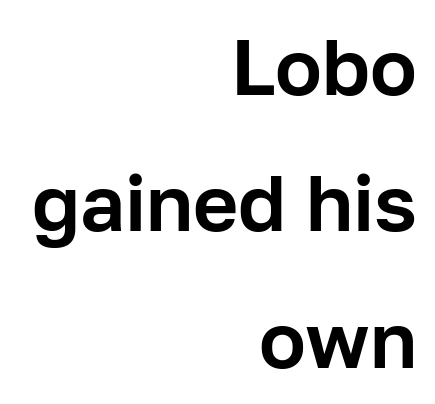
The glyphs are unaccompanied by any horizontal stroke below them. Here the designer chose a conventional face with non-uniform glyph widths. The text block is weighted toward the right margin, trailing off unevenly leftward. These lines are composed in type without serifs.
